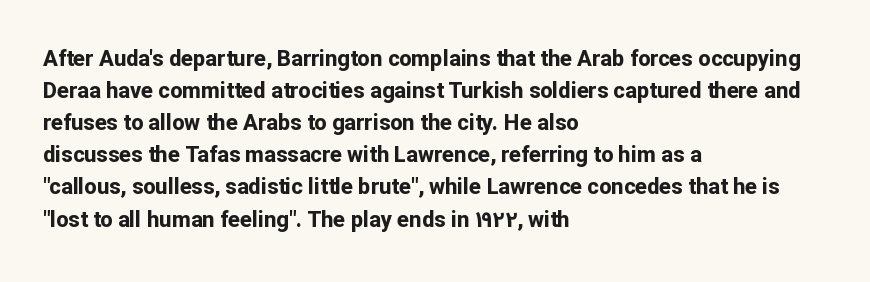
{"italic": "no", "bold": "yes", "underline": "no", "align": "left", "line_spacing": "normal", "line_spacing_ratio": 1.46, "letter_spacing": "normal", "letter_spacing_em": 0.0, "glyph_px": 22}
